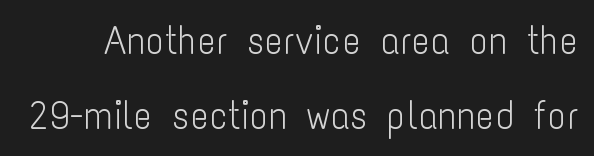
The image shows 39 px light, condensed sans-serif type, upright; set loose line spacing (1.92x), normal letter spacing, not underlined; low stroke contrast and a medium x-height.
